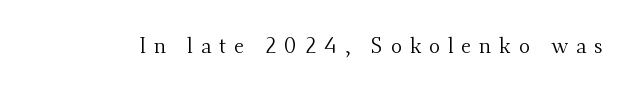
The image shows 21 px text type, upright; set unusually wide letter spacing (+0.38 em), not underlined.
